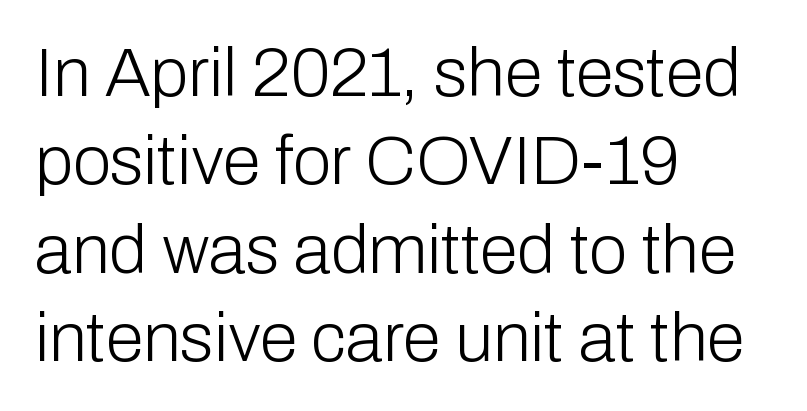
Does extra space separate the letters? No, they use regular spacing. Observe the absence of serifs on each vertical stroke in this sample. Normally led — the rows are evenly, conventionally spaced. Line starts are locked; line ends wander.
